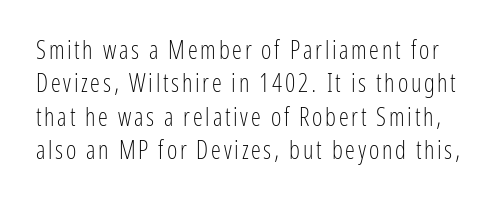
Q: Is the text bold? A: No.
Q: Is the text italic (slanted)? A: No, it is upright.
Q: Is the text underlined? A: No.
Q: Is the spacing between lines tight, normal or loose? A: Normal.
